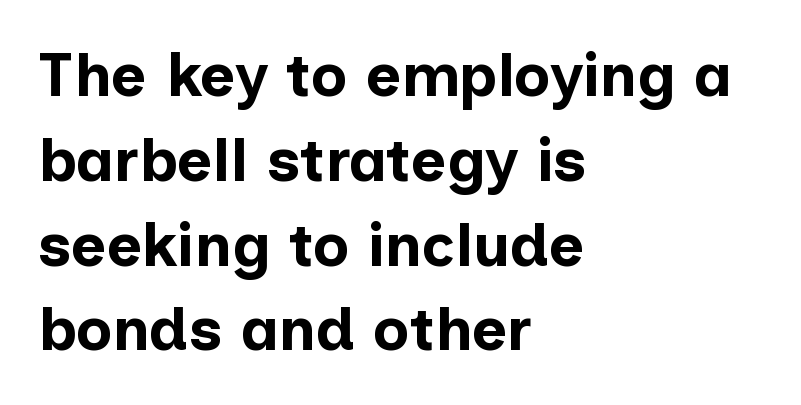
You could call the tracking neutral — neither tight nor loose. The letters advance in unequal steps, a hallmark of proportional type. Is there much room between lines? A standard amount, neither cramped nor airy. How heavy is the stroke? Heavy — this is a bold.
